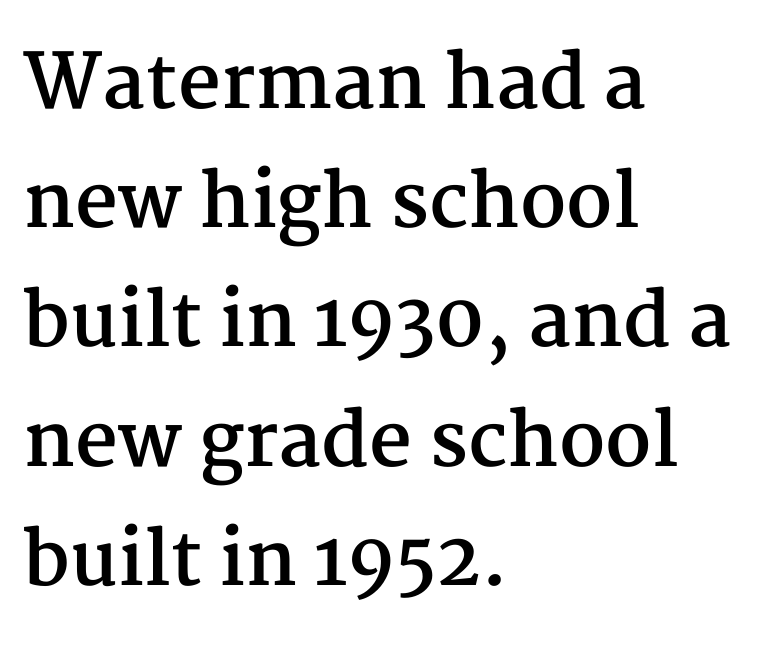
The image shows 75 px semibold serif type, upright; set left-aligned, normal line spacing (1.59x), normal letter spacing, not underlined; medium stroke contrast and a medium x-height.
